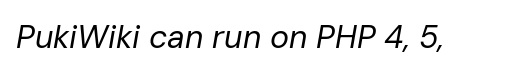
These lines are rendered in a variable-pitch font. How are the letters spaced? Ordinarily, with no added tracking. You can tell it's italic because the verticals aren't actually vertical. The strip under each line holds only bare page. Weight: regular or lighter.
